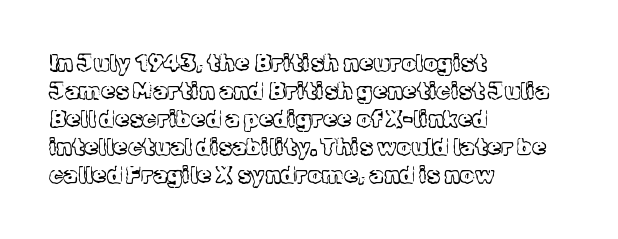
Every stem runs plumb, perpendicular to the baseline. Layout note: lines flush left. Decoration check: the copy has no underline. Short note: letters normally spaced.
